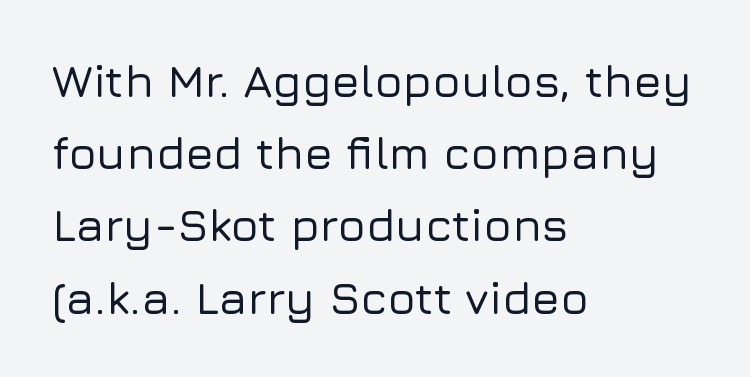
Q: Is the text italic (slanted)? A: No, it is upright.
Q: Is the typeface a serif or a sans-serif typeface? A: Sans-serif.
Q: Is the text underlined? A: No.
Q: How is the paragraph aligned? A: Left-aligned.
Q: Is the spacing between letters normal or unusually wide? A: Normal.
Q: Is the spacing between lines tight, normal or loose? A: Normal.
Q: Width (condensed, normal, or wide)? A: Normal.
Q: Stroke contrast? A: Low.
Q: x-height? A: Medium.
Q: Monospaced? A: No.
